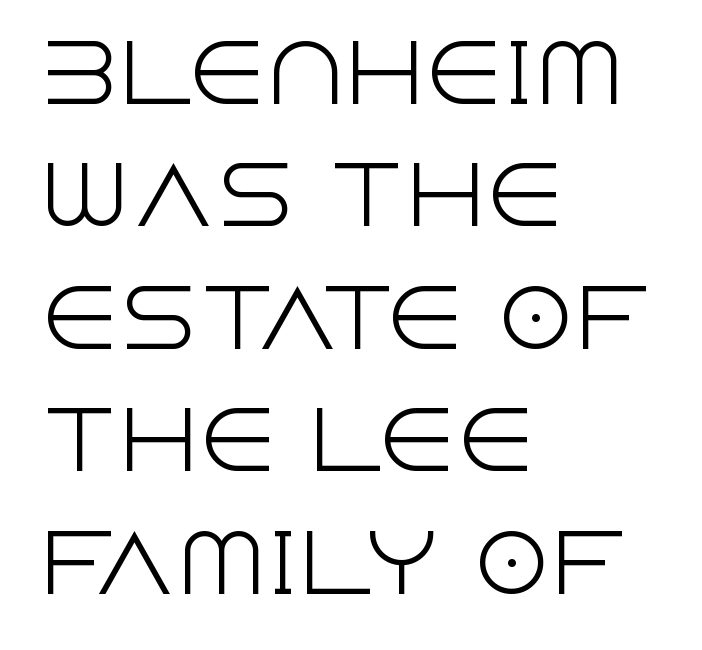
Q: Is the text bold? A: No.
Q: Is the text italic (slanted)? A: No, it is upright.
Q: Is the typeface a serif or a sans-serif typeface? A: Sans-serif.
Q: Is the text underlined? A: No.
Q: How is the paragraph aligned? A: Left-aligned.
Q: Is the spacing between letters normal or unusually wide? A: Normal.
Q: Is the spacing between lines tight, normal or loose? A: Normal.
Q: Width (condensed, normal, or wide)? A: Normal.
Q: x-height? A: Large.
Q: Monospaced? A: No.
